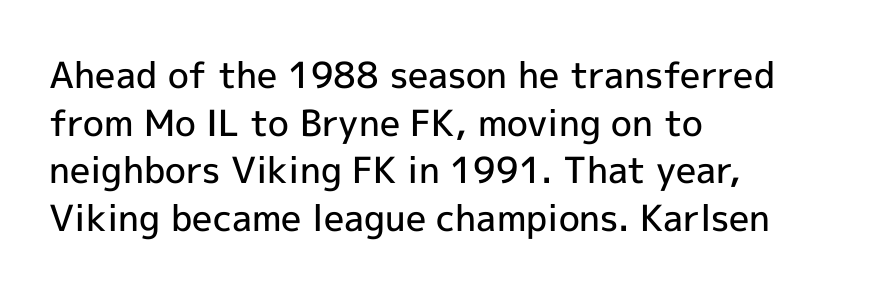
Q: Is the text bold? A: Semi-bold.
Q: Is the text italic (slanted)? A: No, it is upright.
Q: Is the typeface a serif or a sans-serif typeface? A: Sans-serif.
Q: Is the text underlined? A: No.
Q: How is the paragraph aligned? A: Left-aligned.
Q: Is the spacing between letters normal or unusually wide? A: Normal.
Q: Is the spacing between lines tight, normal or loose? A: Normal.
Q: Width (condensed, normal, or wide)? A: Normal.
Q: x-height? A: Medium.
Q: Monospaced? A: No.
